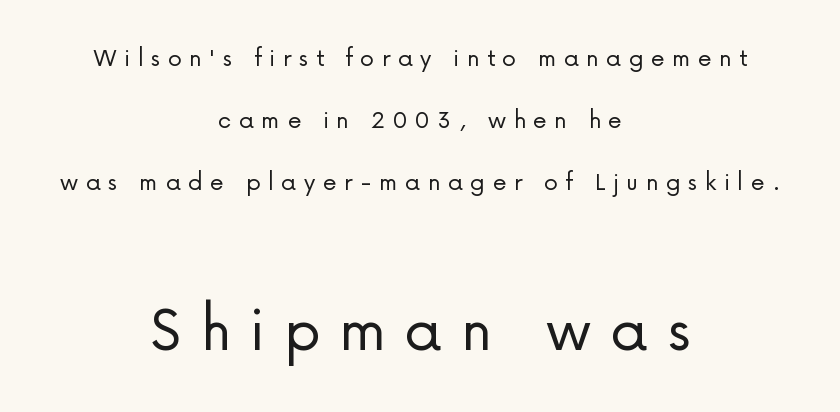
The image shows 70 px light sans-serif type, upright; set centered, loose line spacing (2.21x), unusually wide letter spacing (+0.27 em), not underlined; the second (bottom) block is 2.5x larger; low stroke contrast and a medium x-height.
